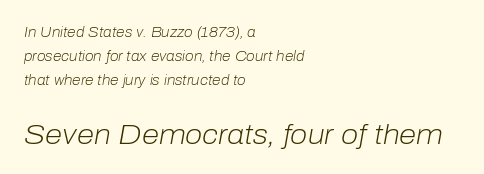
The image shows 28 px light type, italic (leaning right); set left-aligned, line spacing 1.72x, normal letter spacing, not underlined; the second (bottom) block is 2.0x larger; low stroke contrast and a medium x-height.
